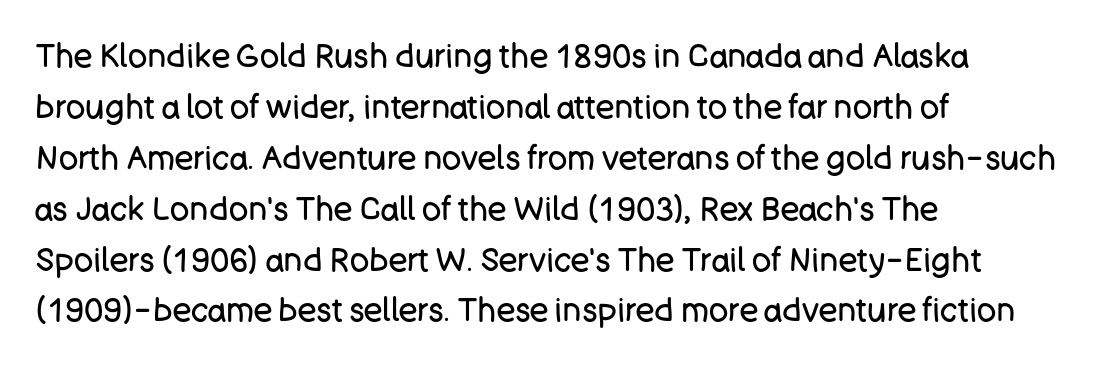
The image shows 32 px regular-weight sans-serif type, upright; set left-aligned, normal line spacing (1.59x), normal letter spacing, not underlined; low stroke contrast and a large x-height.
